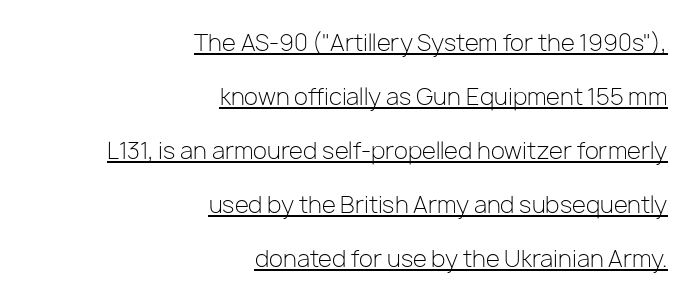
Q: Is the text bold? A: No.
Q: Is the text italic (slanted)? A: No, it is upright.
Q: Is the text underlined? A: Yes.
Q: How is the paragraph aligned? A: Right-aligned.
Q: Is the spacing between letters normal or unusually wide? A: Normal.
Q: Is the spacing between lines tight, normal or loose? A: Loose.
